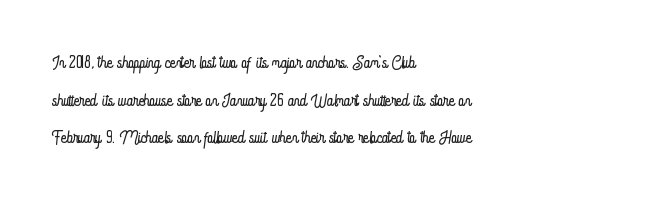
The image shows 24 px text type; set left-aligned, normal line spacing (1.57x), normal letter spacing, not underlined.
